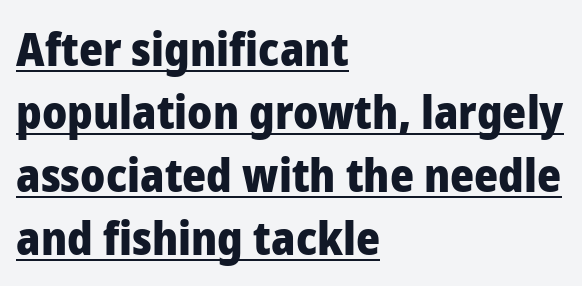
{"serif": "no", "italic": "no", "bold": "yes", "weight": "heavy", "width": "normal", "stroke_contrast": "low", "x_height": "medium", "monospaced": "no", "underline": "yes", "align": "left", "line_spacing": "normal", "line_spacing_ratio": 1.37, "letter_spacing": "normal", "letter_spacing_em": 0.0, "glyph_px": 46}
